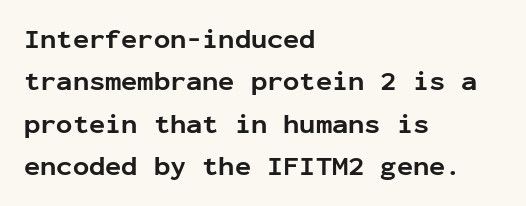
{"italic": "no", "bold": "yes", "underline": "no", "align": "left", "line_spacing": "normal", "line_spacing_ratio": 1.57, "letter_spacing": "normal", "letter_spacing_em": 0.0, "glyph_px": 27}
